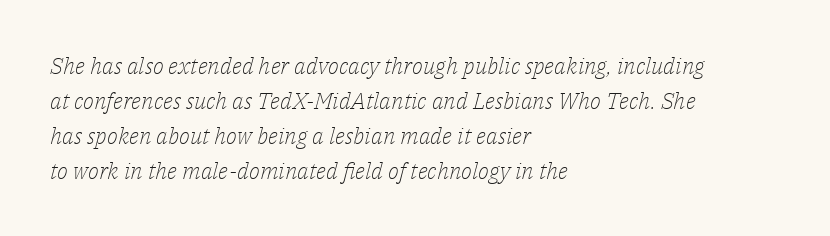
Q: Is the text bold? A: No.
Q: Is the text italic (slanted)? A: Yes, it leans right by about 14 degrees.
Q: Is the text underlined? A: No.
Q: How is the paragraph aligned? A: Left-aligned.
Q: Is the spacing between letters normal or unusually wide? A: Normal.
Q: Is the spacing between lines tight, normal or loose? A: Normal.
